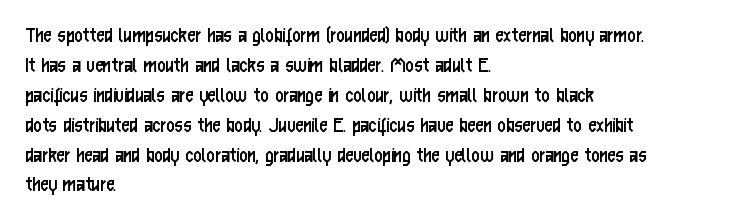
{"italic": "no", "bold": "no", "underline": "no", "align": "left", "line_spacing": "normal", "line_spacing_ratio": 1.3, "letter_spacing": "normal", "letter_spacing_em": 0.0, "glyph_px": 23}
